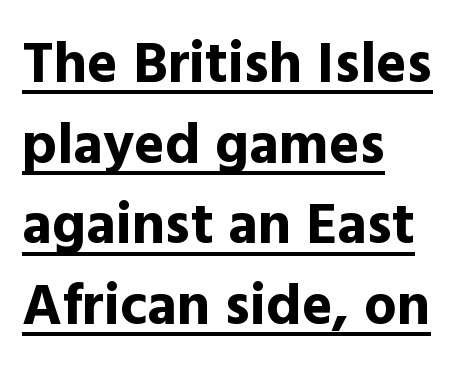
Q: Is the text bold? A: Yes.
Q: Is the text italic (slanted)? A: No, it is upright.
Q: Is the typeface a serif or a sans-serif typeface? A: Sans-serif.
Q: Is the text underlined? A: Yes.
Q: How is the paragraph aligned? A: Left-aligned.
Q: Is the spacing between letters normal or unusually wide? A: Normal.
Q: Is the spacing between lines tight, normal or loose? A: Normal.
Q: Width (condensed, normal, or wide)? A: Normal.
Q: x-height? A: Medium.
Q: Monospaced? A: No.
